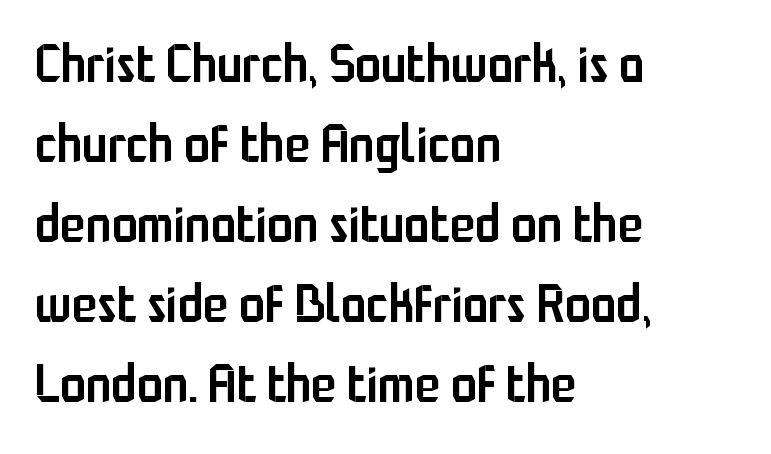
Q: Is the text bold? A: Semi-bold.
Q: Is the text italic (slanted)? A: No, it is upright.
Q: Is the typeface a serif or a sans-serif typeface? A: Sans-serif.
Q: Is the text underlined? A: No.
Q: How is the paragraph aligned? A: Left-aligned.
Q: Is the spacing between letters normal or unusually wide? A: Normal.
Q: Is the spacing between lines tight, normal or loose? A: Normal.
Q: Width (condensed, normal, or wide)? A: Condensed.
Q: Stroke contrast? A: Low.
Q: x-height? A: Medium.
Q: Monospaced? A: No.
